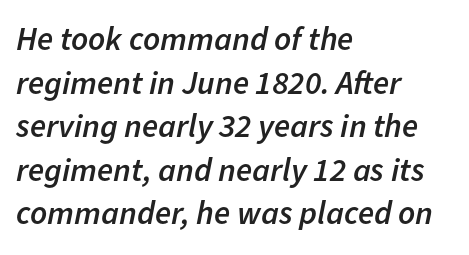
Q: Is the text bold? A: Semi-bold.
Q: Is the text italic (slanted)? A: Yes, it leans right by about 11 degrees.
Q: Is the text underlined? A: No.
Q: How is the paragraph aligned? A: Left-aligned.
Q: Is the spacing between letters normal or unusually wide? A: Normal.
Q: Is the spacing between lines tight, normal or loose? A: Normal.
Q: Width (condensed, normal, or wide)? A: Normal.
Q: Stroke contrast? A: Low.
Q: x-height? A: Medium.
Q: Monospaced? A: No.
